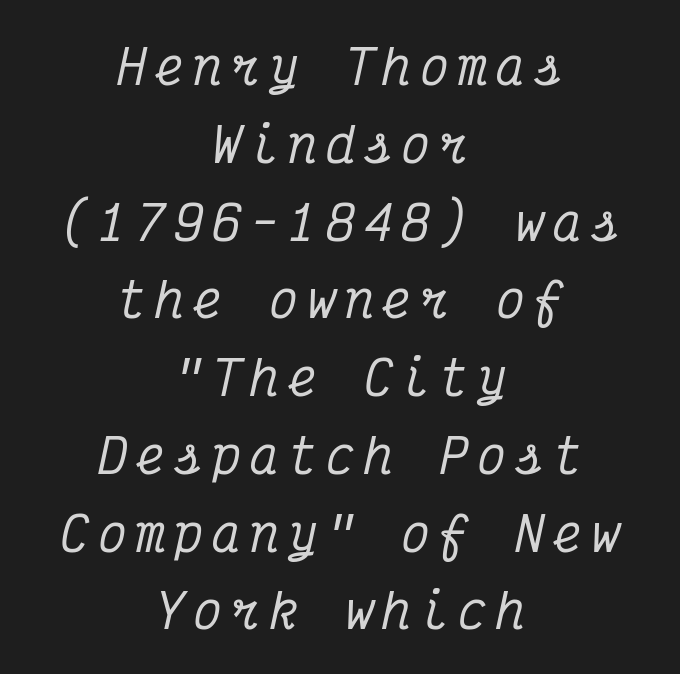
The image shows 48 px condensed serif type, italic (leaning right), monospaced; set centered, normal line spacing (1.62x), not underlined; medium stroke contrast and a medium x-height.
